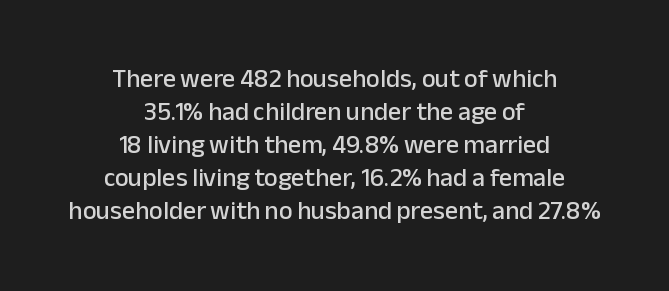
{"italic": "no", "underline": "no", "align": "center", "line_spacing": "normal", "line_spacing_ratio": 1.27, "letter_spacing": "normal", "letter_spacing_em": 0.0, "glyph_px": 26}
